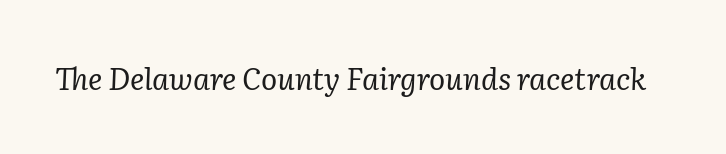
The words here are not underlined. You could not count columns in this text — the font is proportionally spaced. These lines keep a tight, regular rhythm from letter to letter. Nothing heavy about these letters — not bold at all. Look at the bottom of the vertical strokes: they flare into serifs here.
